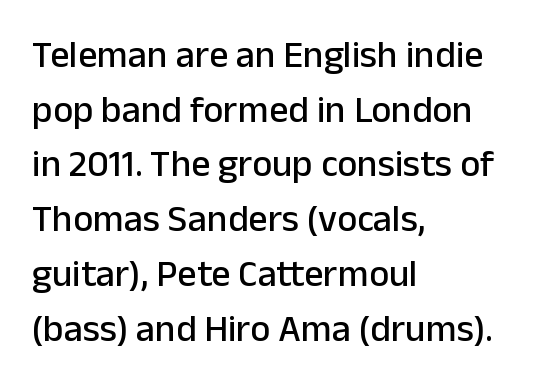
Q: Is the text italic (slanted)? A: No, it is upright.
Q: Is the typeface a serif or a sans-serif typeface? A: Sans-serif.
Q: Is the text underlined? A: No.
Q: How is the paragraph aligned? A: Left-aligned.
Q: Is the spacing between letters normal or unusually wide? A: Normal.
Q: Is the spacing between lines tight, normal or loose? A: Normal.
Q: Width (condensed, normal, or wide)? A: Normal.
Q: Stroke contrast? A: Low.
Q: x-height? A: Medium.
Q: Monospaced? A: No.
